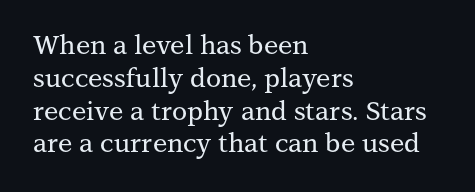
Each new line begins a customary step beneath the previous one. The passage shown is not underscored anywhere. Unlike italic type, these characters show no tilt at all. Casual observation: everything's shoved over to the left.
